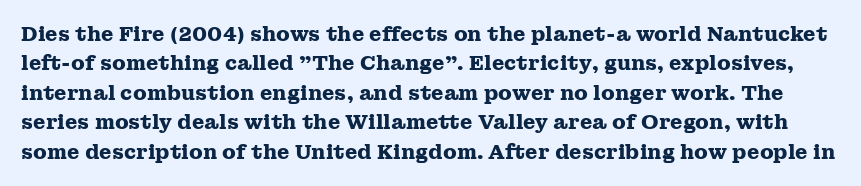
{"italic": "no", "bold": "yes", "underline": "no", "line_spacing": "normal", "line_spacing_ratio": 1.47, "letter_spacing": "normal", "letter_spacing_em": 0.0, "glyph_px": 20}
